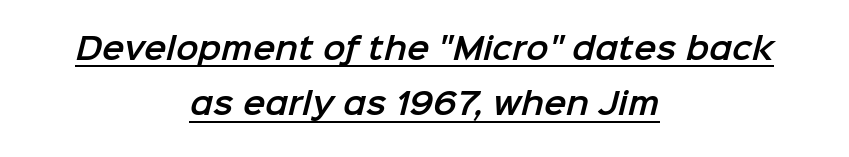
Serifs: no, the terminals of the letterforms are clean. This sample uses plain, unmodified letter spacing. The passage is arranged like a title page — every line centered. The letters advance in unequal steps, a hallmark of proportional type.
